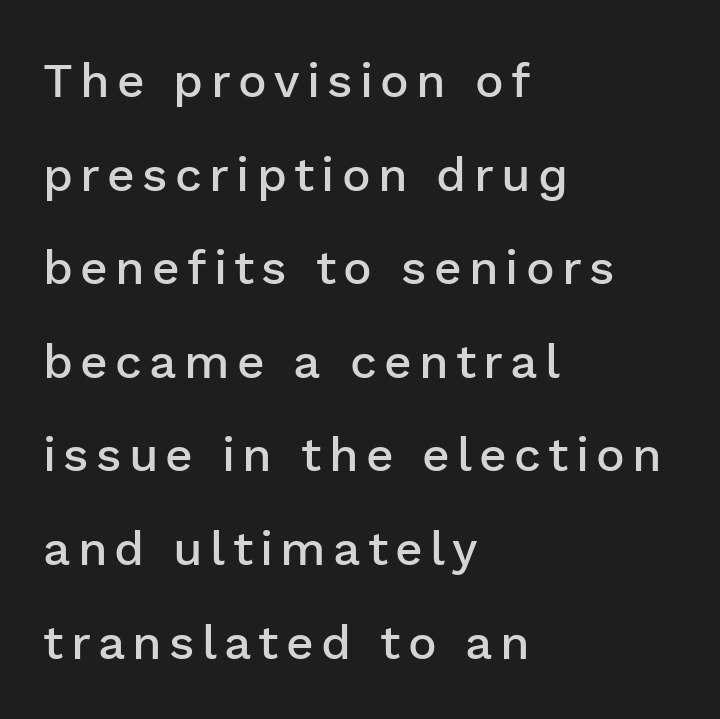
Nothing sits at the stroke ends, so this counts as sans-serif. Descenders hang freely into open space. Slightly chunky letters — semibold, I'd say, not full bold. The letters advance in unequal steps, a hallmark of proportional type. Do the letters lean? They stand straight. Alignment: flush left.
